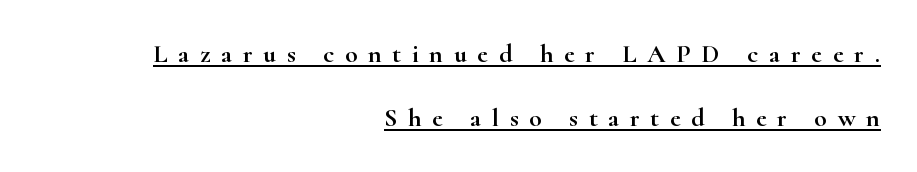
{"italic": "no", "underline": "yes", "align": "right", "line_spacing": "loose", "line_spacing_ratio": 2.48, "letter_spacing": "wide", "letter_spacing_em": 0.41, "glyph_px": 26}
